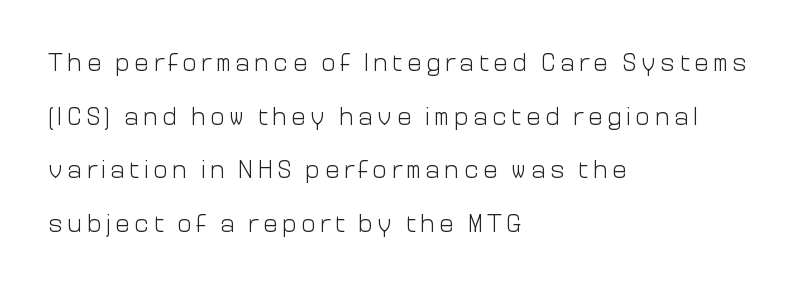
Unlike italic type, these characters show no tilt at all. These lines are set flush left with a ragged right edge. Clear beneath every line of the passage. No letter is thick-stroked: the sample isn't bold. The rendering uses a large line-height, opening up the rows.
